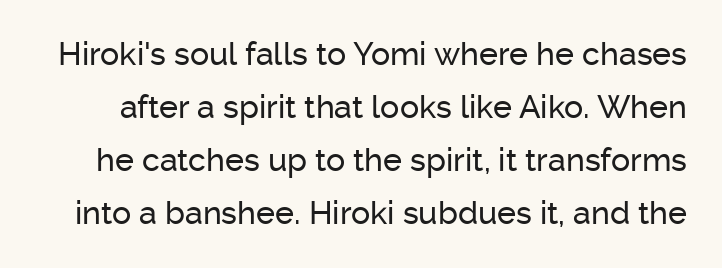
{"serif": "no", "italic": "no", "width": "normal", "stroke_contrast": "low", "x_height": "medium", "monospaced": "no", "underline": "no", "line_spacing": "normal", "line_spacing_ratio": 1.66, "letter_spacing": "normal", "letter_spacing_em": 0.0, "glyph_px": 32}
